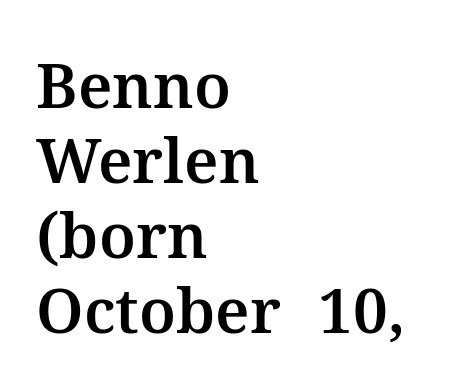
The image shows 62 px serif type, upright; set left-aligned, line spacing 1.21x, normal letter spacing, not underlined; medium stroke contrast and a medium x-height.
